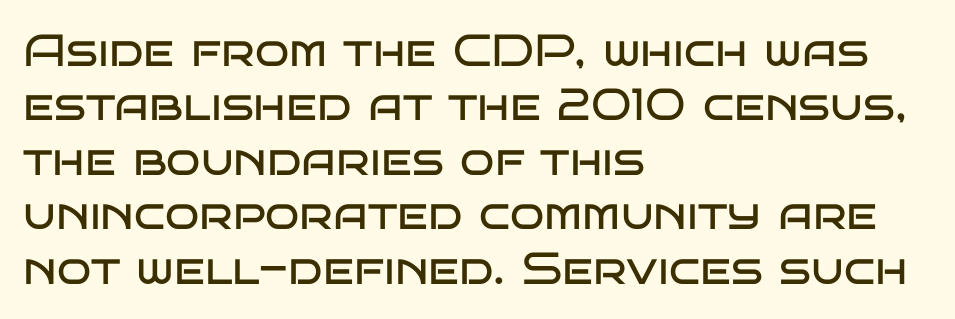
These lines are rendered in a variable-pitch font. Short and long lines alike share a common starting point at left. Style check: upright. The strip under each line holds only bare page.
